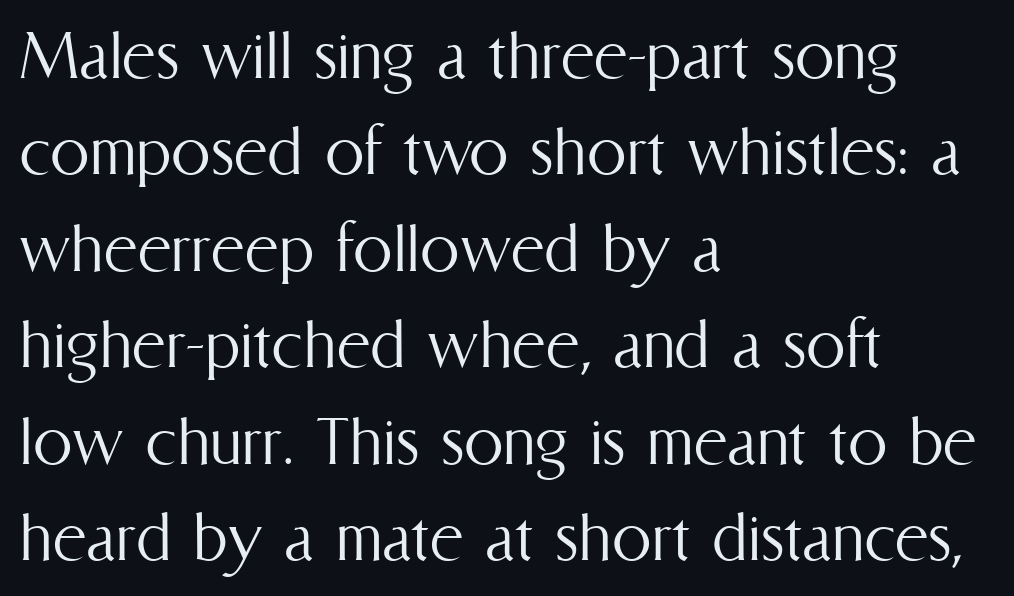
{"italic": "no", "bold": "no", "weight": "light", "width": "condensed", "stroke_contrast": "medium", "x_height": "medium", "monospaced": "no", "underline": "no", "align": "left", "line_spacing_ratio": 1.22, "letter_spacing": "normal", "letter_spacing_em": 0.0, "glyph_px": 79}
